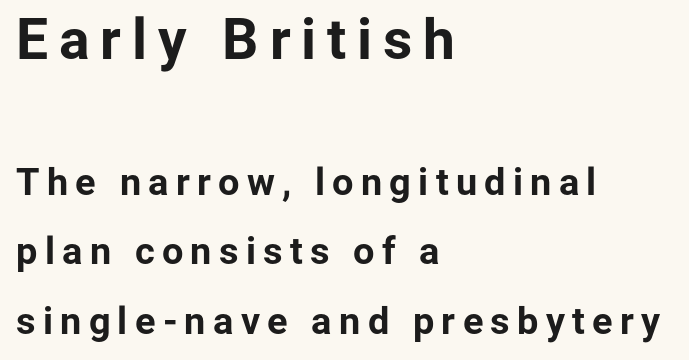
Q: Is the text bold? A: Yes.
Q: Is the text italic (slanted)? A: No, it is upright.
Q: Is the typeface a serif or a sans-serif typeface? A: Sans-serif.
Q: Is the text underlined? A: No.
Q: How is the paragraph aligned? A: Left-aligned.
Q: Which block of text is set in a larger size, the first (top) or the second (bottom)? A: The first (top) one.
Q: Width (condensed, normal, or wide)? A: Normal.
Q: Stroke contrast? A: Low.
Q: x-height? A: Medium.
Q: Monospaced? A: No.
